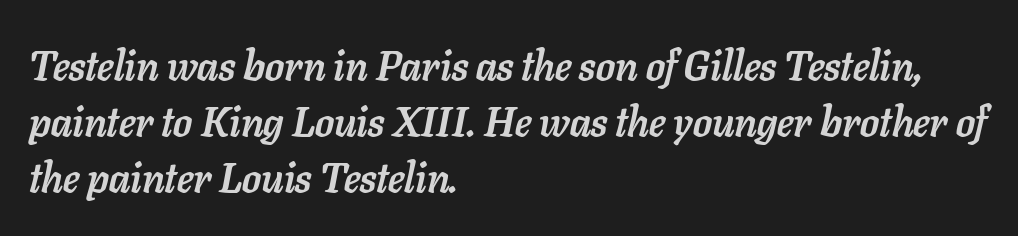
Compared with ordinary roman type, these characters are visibly tilted. Successive baselines arrive at the customary interval. Each row of text sits above clean, open space. Notice how the passage keeps a crisp vertical edge on the left only. There is no visible air inserted between adjacent glyphs.
